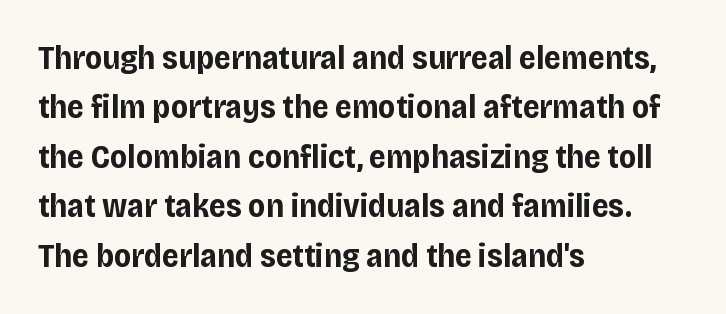
Which margin do the lines hug? The left one — the right edge is uneven. Serifs: no, the terminals of the letterforms are clean. It's the straight-up-and-down kind of type. This sample has the flowing, uneven cadence of proportional lettering.
